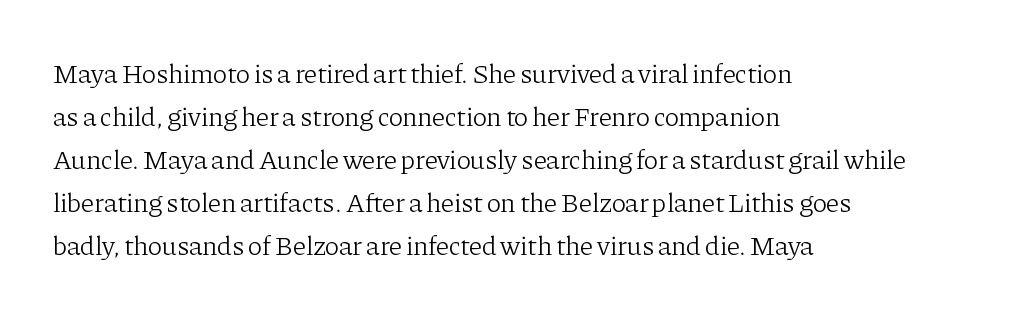
Line beginnings align vertically; line endings do not. Quick note: not italic, upright. No chunkiness to these letters — they're not bold. Default kerning and tracking; the words read as compact shapes.
